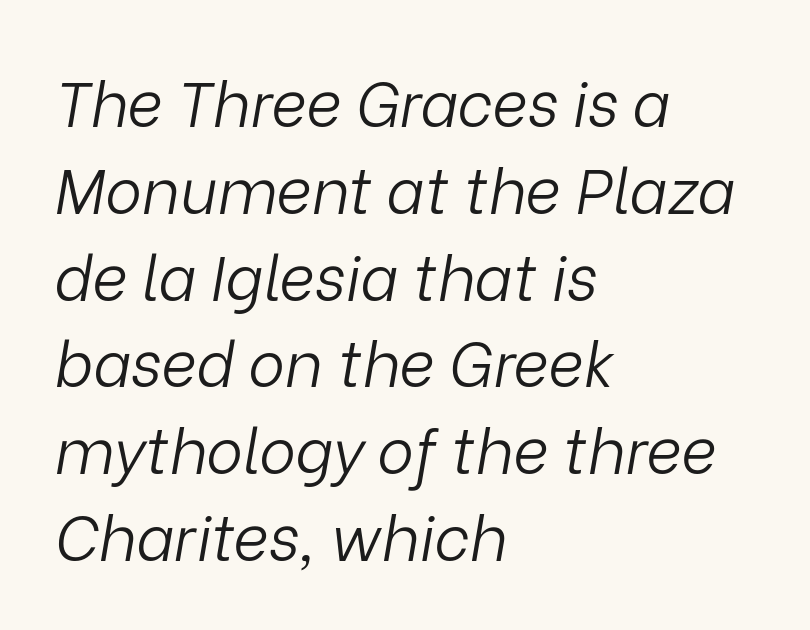
The image shows 62 px light type, italic (leaning right); set left-aligned, normal line spacing (1.4x), normal letter spacing, not underlined; low stroke contrast and a medium x-height.
